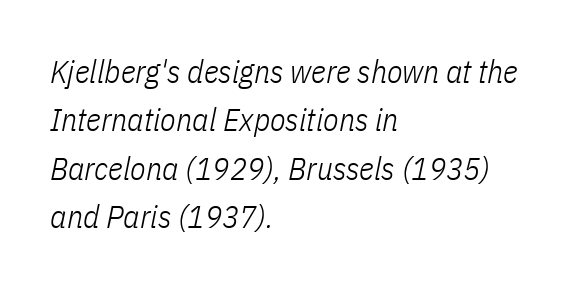
Has an underline been added? It has not. Does the leading feel generous? No, just average. The lines are quadded left. You could not count columns in this text — the font is proportionally spaced.
